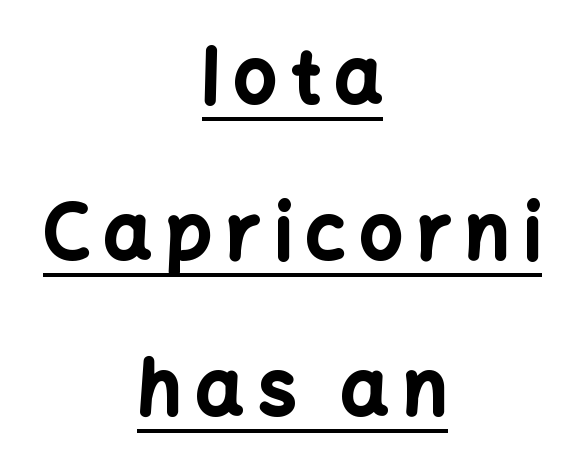
Q: Is the text bold? A: Yes.
Q: Is the text italic (slanted)? A: No, it is upright.
Q: Is the typeface a serif or a sans-serif typeface? A: Sans-serif.
Q: Is the text underlined? A: Yes.
Q: How is the paragraph aligned? A: Centered.
Q: Is the spacing between lines tight, normal or loose? A: Loose.
Q: Width (condensed, normal, or wide)? A: Normal.
Q: Stroke contrast? A: Low.
Q: x-height? A: Medium.
Q: Monospaced? A: No.
